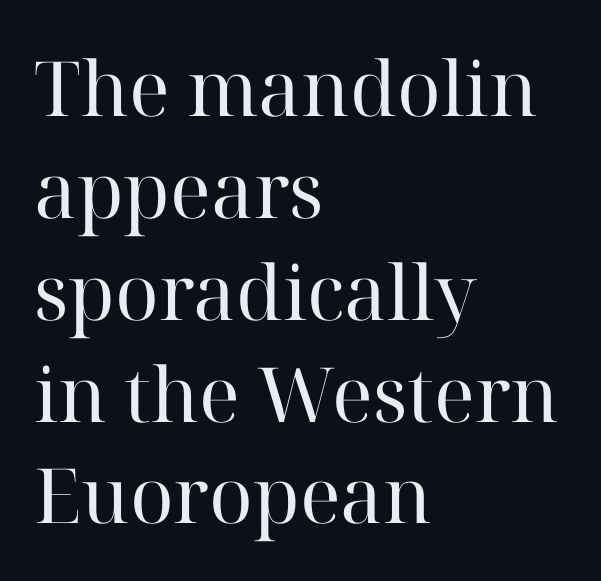
Each stroke keeps to a modest, everyday thickness or less. Underlining? Definitely not there. In CSS terms this would be text-align: left. The designer went with a serif here, giving each stem small feet. Compared with typical body copy, the letter spacing here is the same.
